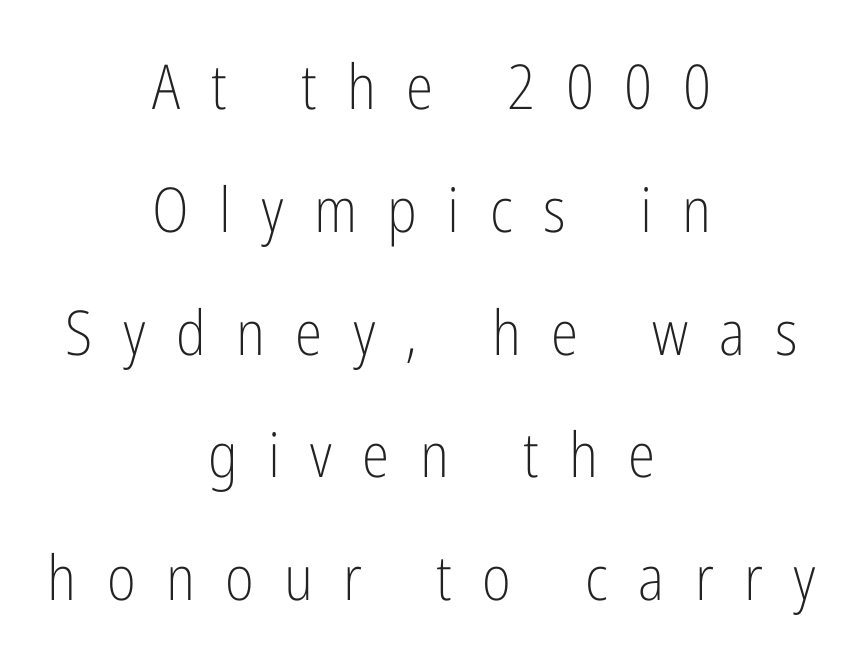
The tracking reads as deliberately expanded to a designer's eye. Posture: straight, roman, zero tilt. Underlining? Definitely not there. A student would call this center alignment; a typographer would say set centered.
